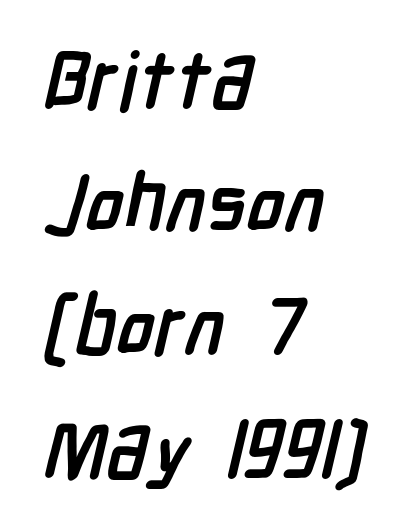
The image shows 80 px semibold, condensed sans-serif type; set left-aligned, normal line spacing (1.54x), normal letter spacing, not underlined; low stroke contrast and a medium x-height.
